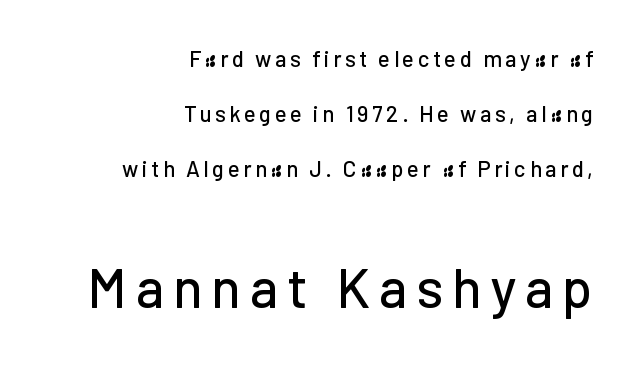
Q: Is the text italic (slanted)? A: No, it is upright.
Q: Is the typeface a serif or a sans-serif typeface? A: Sans-serif.
Q: Is the text underlined? A: No.
Q: How is the paragraph aligned? A: Right-aligned.
Q: Is the spacing between lines tight, normal or loose? A: Loose.
Q: Which block of text is set in a larger size, the first (top) or the second (bottom)? A: The second (bottom) one.
Q: Width (condensed, normal, or wide)? A: Normal.
Q: Stroke contrast? A: Low.
Q: x-height? A: Medium.
Q: Monospaced? A: No.
